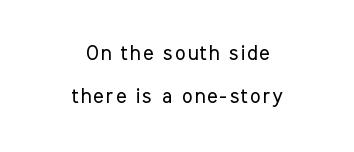
{"italic": "no", "bold": "no", "underline": "no", "align": "center", "line_spacing": "loose", "line_spacing_ratio": 2.16, "glyph_px": 20}
